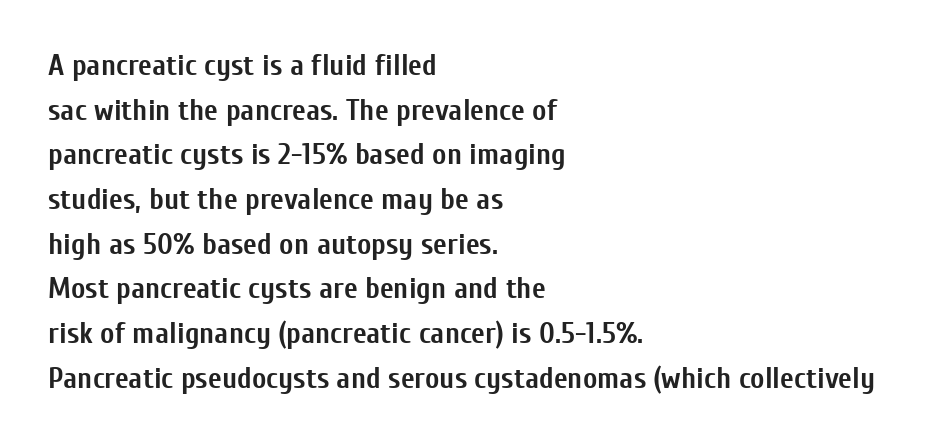
The rag falls on the right side of this text block. No extra tracking has been applied to these lines. Every stem runs plumb, perpendicular to the baseline. I'd call this a sans setting — the letters go barefoot. This block has exactly the height ordinary leading produces. The gap between lines stays unmarked.
